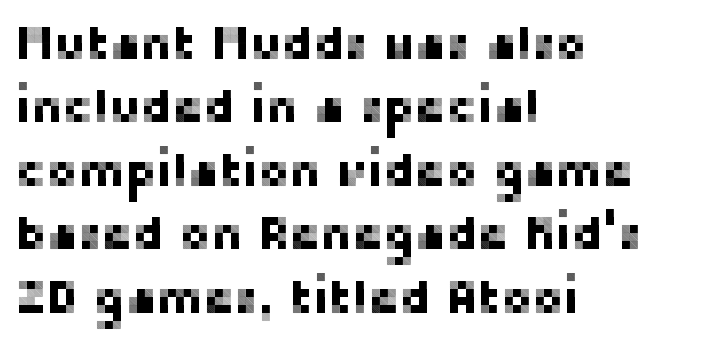
{"serif": "no", "italic": "no", "width": "normal", "stroke_contrast": "low", "x_height": "medium", "monospaced": "no", "underline": "no", "align": "left", "line_spacing": "normal", "line_spacing_ratio": 1.35, "letter_spacing": "normal", "letter_spacing_em": 0.0, "glyph_px": 47}
